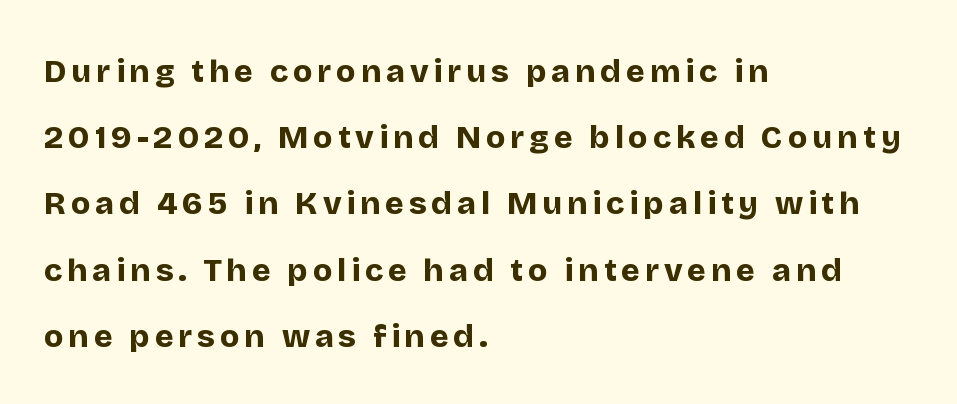
Honestly, the rows look like they've been pulled way apart. Notice how the passage keeps a crisp vertical edge on the left only. Each letter's strokes conclude bluntly, with no projecting serifs. Clear beneath every line of the passage. These lines are rendered in a variable-pitch font. A roman cut, with each character standing at attention.
